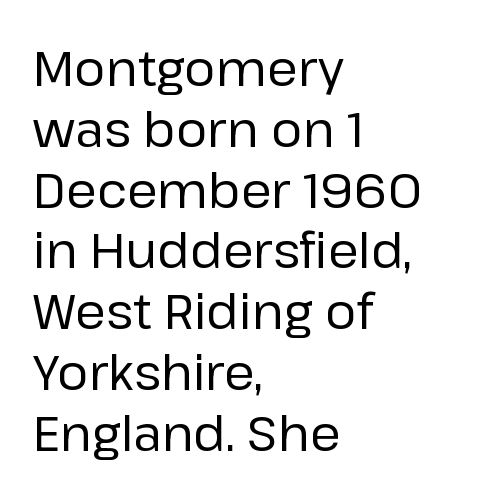
The image shows 49 px regular-weight sans-serif type, upright; set left-aligned, line spacing 1.24x, normal letter spacing, not underlined; low stroke contrast and a medium x-height.
